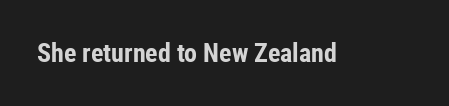
Only glyphs here, with clear space below each row. Rendered with straight, roman letterforms. The glyphs have the mass of a bold cut. Observe the ordinary spacing: letters are neighbours, not strangers.
